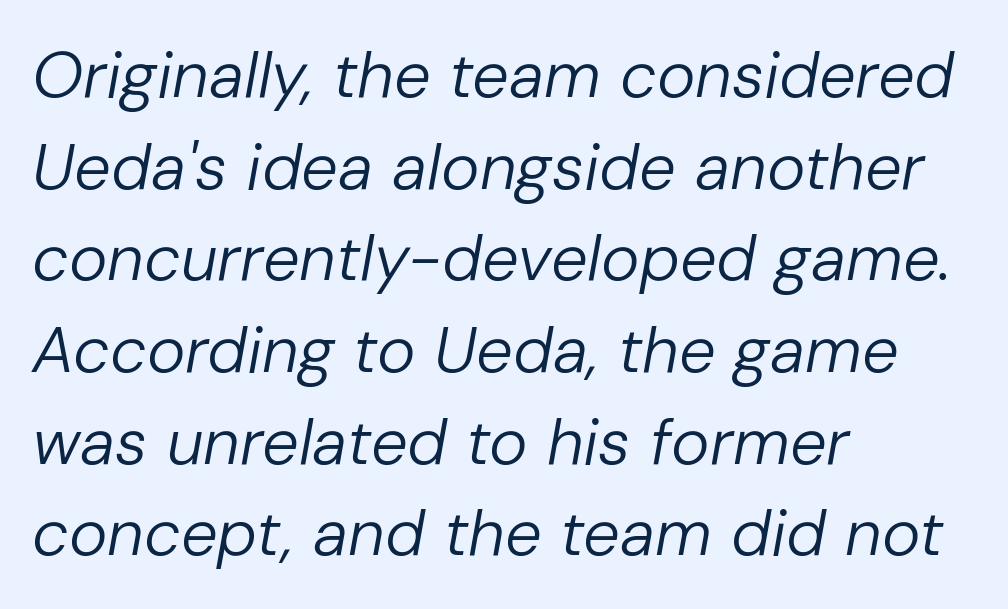
The image shows 65 px regular-weight type, italic (leaning right); set left-aligned, normal line spacing (1.41x), normal letter spacing, not underlined; low stroke contrast and a medium x-height.
